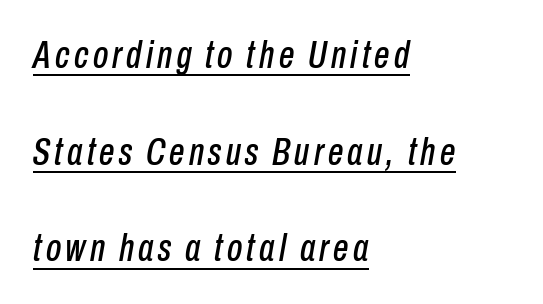
{"italic": "yes", "lean": "right", "slant_degrees": 10, "width": "condensed", "stroke_contrast": "low", "x_height": "medium", "monospaced": "no", "underline": "yes", "align": "left", "line_spacing": "loose", "line_spacing_ratio": 2.48, "glyph_px": 39}
